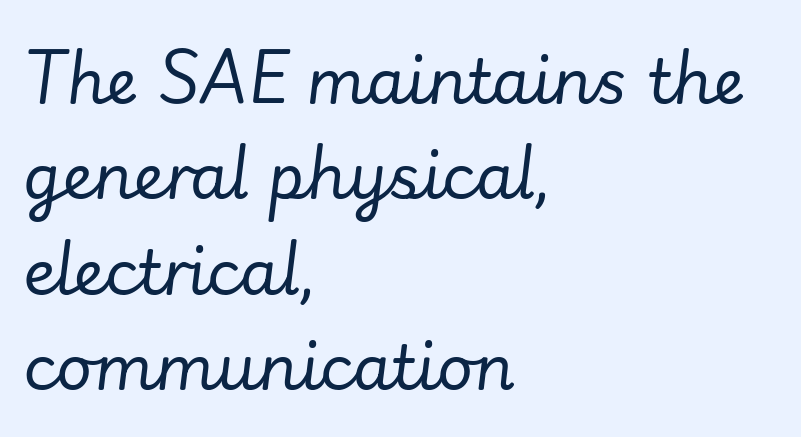
{"italic": "yes", "lean": "right", "slant_degrees": 7, "bold": "no", "weight": "regular", "width": "normal", "stroke_contrast": "low", "x_height": "small", "monospaced": "no", "underline": "no", "align": "left", "line_spacing": "normal", "line_spacing_ratio": 1.54, "letter_spacing": "normal", "letter_spacing_em": 0.0, "glyph_px": 62}
